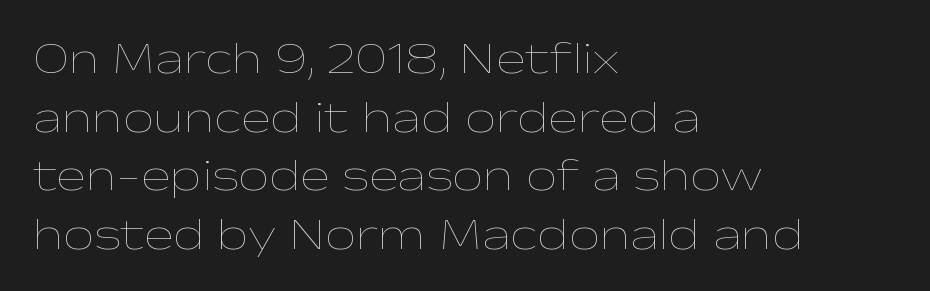
Q: Is the text bold? A: No.
Q: Is the text italic (slanted)? A: No, it is upright.
Q: Is the text underlined? A: No.
Q: How is the paragraph aligned? A: Left-aligned.
Q: Is the spacing between letters normal or unusually wide? A: Normal.
Q: Is the spacing between lines tight, normal or loose? A: Normal.
Q: Width (condensed, normal, or wide)? A: Wide.
Q: Stroke contrast? A: Low.
Q: x-height? A: Medium.
Q: Monospaced? A: No.
